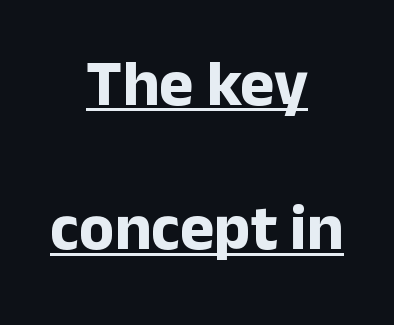
Q: Is the text bold? A: Yes.
Q: Is the text italic (slanted)? A: No, it is upright.
Q: Is the typeface a serif or a sans-serif typeface? A: Sans-serif.
Q: Is the text underlined? A: Yes.
Q: How is the paragraph aligned? A: Centered.
Q: Is the spacing between letters normal or unusually wide? A: Normal.
Q: Is the spacing between lines tight, normal or loose? A: Loose.
Q: Width (condensed, normal, or wide)? A: Normal.
Q: Stroke contrast? A: Low.
Q: x-height? A: Medium.
Q: Monospaced? A: No.
